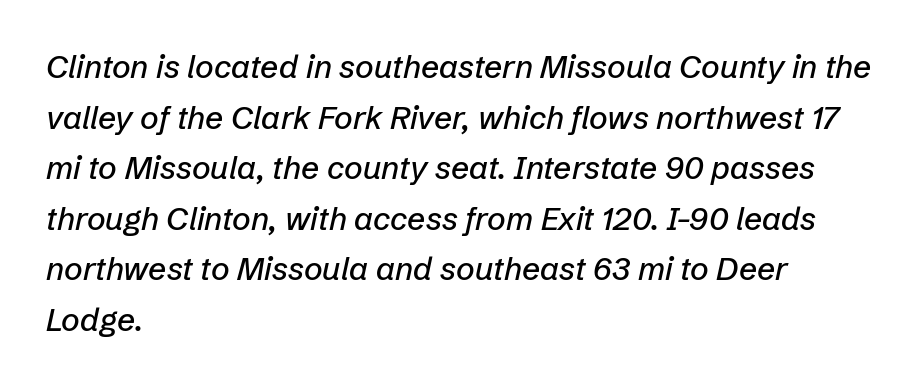
Here the glyphs are tracked normally, forming tight word shapes. Is the block centered? No — it sits flush against the left margin. Baseline-to-baseline distance is the conventional proportion of letter height. The space beneath each line is pristine and unruled. Spacing verdict: proportional, widths tailored to each character. You can tell it's italic because the verticals aren't actually vertical.
